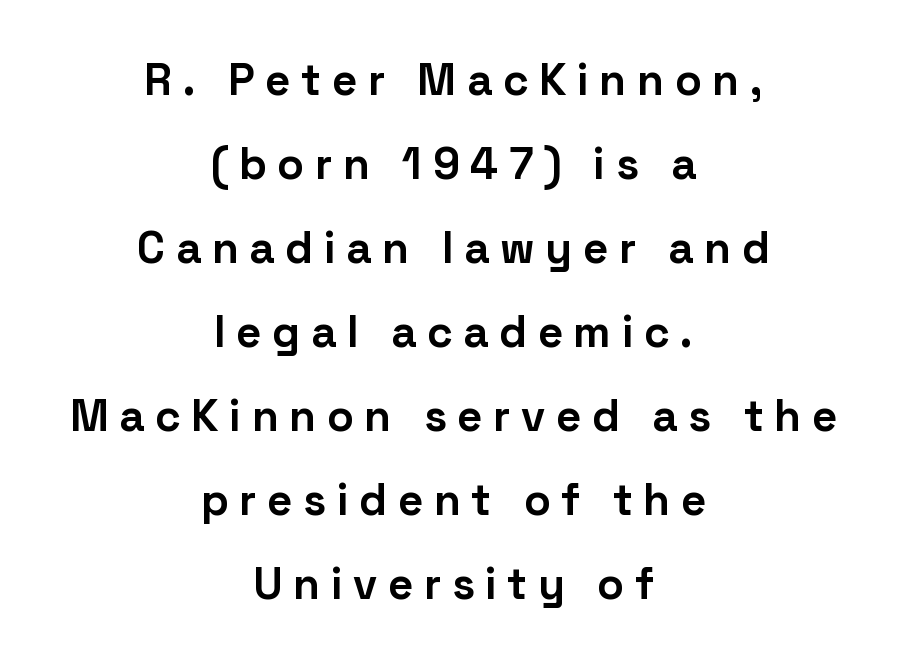
{"serif": "no", "italic": "no", "bold": "yes", "weight": "bold", "width": "normal", "stroke_contrast": "low", "x_height": "medium", "monospaced": "no", "underline": "no", "align": "center", "line_spacing": "loose", "line_spacing_ratio": 1.91, "letter_spacing": "wide", "letter_spacing_em": 0.24, "glyph_px": 44}
